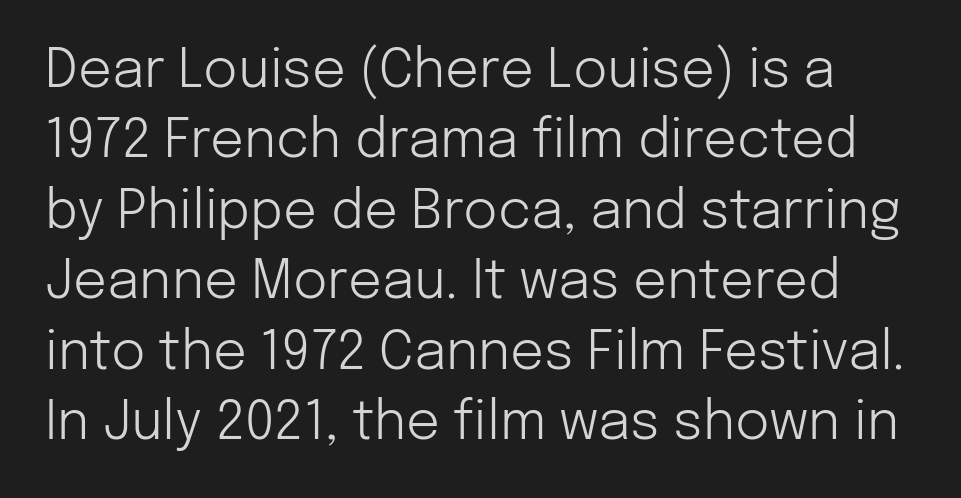
Q: Is the text bold? A: No.
Q: Is the text italic (slanted)? A: No, it is upright.
Q: Is the typeface a serif or a sans-serif typeface? A: Sans-serif.
Q: Is the text underlined? A: No.
Q: Is the spacing between letters normal or unusually wide? A: Normal.
Q: Is the spacing between lines tight, normal or loose? A: Normal.
Q: Width (condensed, normal, or wide)? A: Normal.
Q: Stroke contrast? A: Low.
Q: x-height? A: Medium.
Q: Monospaced? A: No.
